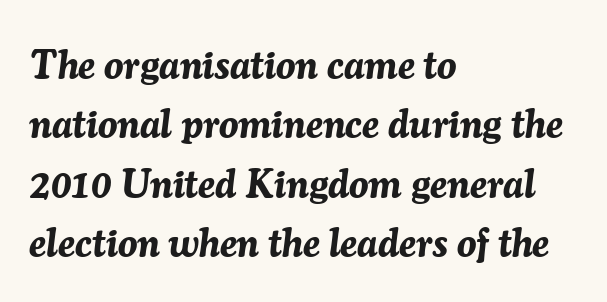
Q: Is the text bold? A: Yes.
Q: Is the text italic (slanted)? A: Yes, it leans right by about 7 degrees.
Q: Is the text underlined? A: No.
Q: How is the paragraph aligned? A: Left-aligned.
Q: Is the spacing between letters normal or unusually wide? A: Normal.
Q: Is the spacing between lines tight, normal or loose? A: Normal.
Q: Width (condensed, normal, or wide)? A: Normal.
Q: Stroke contrast? A: Medium.
Q: x-height? A: Medium.
Q: Monospaced? A: No.
